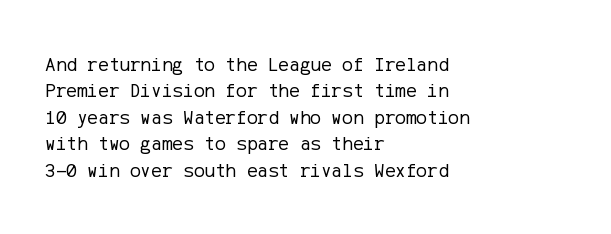
Characters remain perfectly vertical along every line. Rows of type keep a routine distance in the vertical direction. The face looks like a standard text weight, possibly lighter. Letter spacing: default. Each row of text sits above clean, open space.
